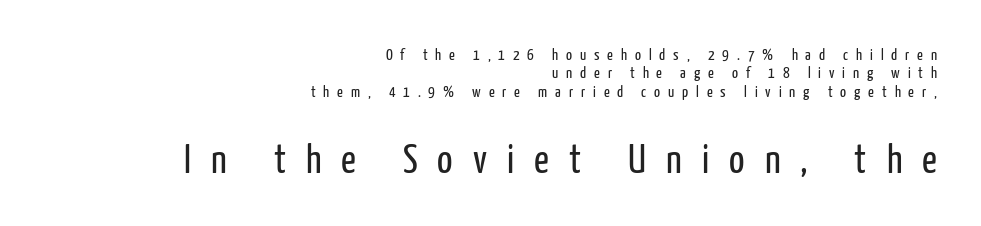
Q: Is the text bold? A: No.
Q: Is the text italic (slanted)? A: No, it is upright.
Q: Is the typeface a serif or a sans-serif typeface? A: Sans-serif.
Q: Is the text underlined? A: No.
Q: How is the paragraph aligned? A: Right-aligned.
Q: Is the spacing between letters normal or unusually wide? A: Unusually wide.
Q: Is the spacing between lines tight, normal or loose? A: Tight.
Q: Which block of text is set in a larger size, the first (top) or the second (bottom)? A: The second (bottom) one.
Q: Width (condensed, normal, or wide)? A: Condensed.
Q: Stroke contrast? A: Low.
Q: x-height? A: Medium.
Q: Monospaced? A: No.
